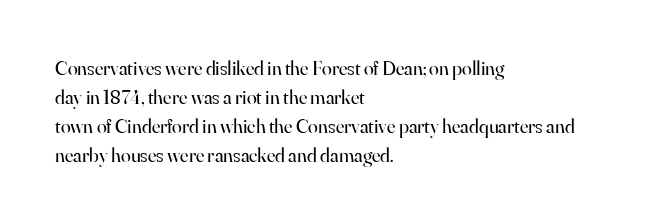
Beneath every word, the page is bare. Stems here are at most as thick as an everyday book face. When letters stand straight like this, we call the style roman or upright. This rendering leaves character spacing at its baseline value. The rendering uses a moderate line-height, typical for paragraphs.
